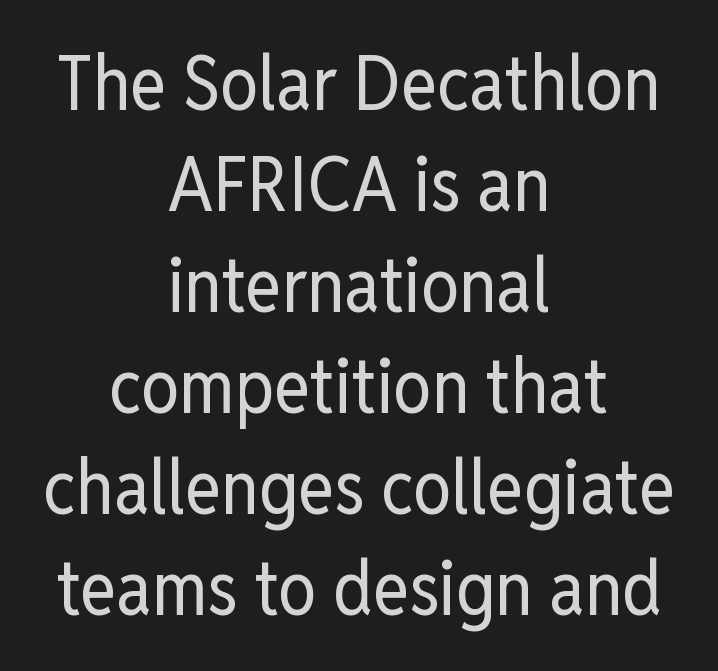
Looks like regular typesetting: each glyph gets only the width it needs. Between one letter and the next there's only the usual sliver of space. This is the regular roman posture of the typeface. Does the copy run flush right? No — it is centered line by line. Quick note: underline off.
